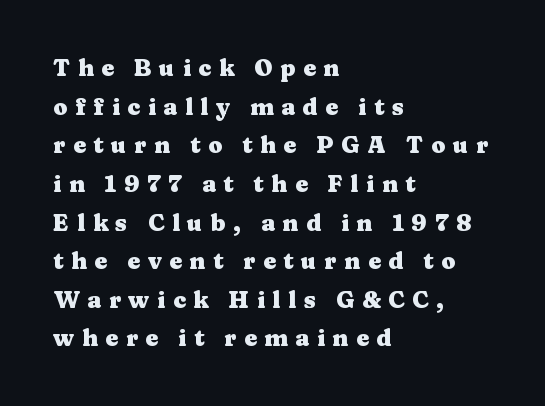
Q: Is the text bold? A: Yes.
Q: Is the text italic (slanted)? A: No, it is upright.
Q: Is the text underlined? A: No.
Q: How is the paragraph aligned? A: Left-aligned.
Q: Is the spacing between letters normal or unusually wide? A: Unusually wide.
Q: Is the spacing between lines tight, normal or loose? A: Normal.
